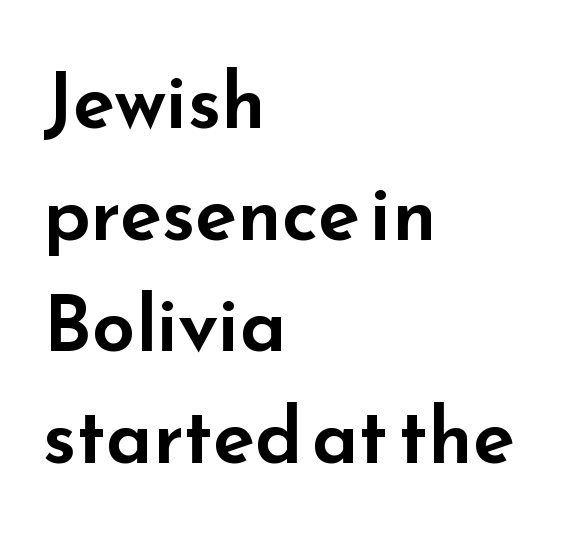
Q: Is the text italic (slanted)? A: No, it is upright.
Q: Is the typeface a serif or a sans-serif typeface? A: Sans-serif.
Q: Is the text underlined? A: No.
Q: How is the paragraph aligned? A: Left-aligned.
Q: Is the spacing between letters normal or unusually wide? A: Normal.
Q: Is the spacing between lines tight, normal or loose? A: Normal.
Q: Width (condensed, normal, or wide)? A: Wide.
Q: Stroke contrast? A: Low.
Q: x-height? A: Small.
Q: Monospaced? A: No.
